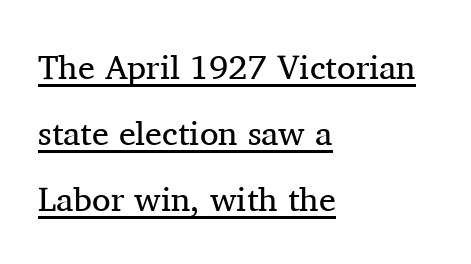
{"serif": "yes", "italic": "no", "bold": "no", "weight": "regular", "width": "normal", "stroke_contrast": "medium", "x_height": "medium", "monospaced": "no", "underline": "yes", "align": "left", "line_spacing": "loose", "line_spacing_ratio": 1.94, "letter_spacing": "normal", "letter_spacing_em": 0.0, "glyph_px": 34}
